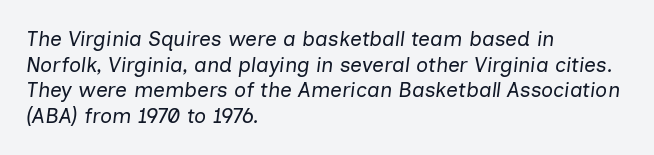
The text carries the slant typical of an italic or oblique font. The face looks like a standard text weight, possibly lighter. The rendering keeps characters at their native spacing. The glyphs are unaccompanied by any horizontal stroke below them. Leftover space on each line is placed entirely after the last word.
